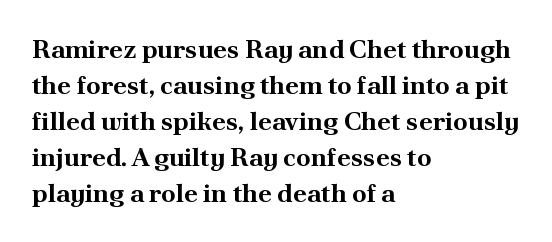
Weight: bold. Inter-character spacing is left at the font's built-in metrics. Check the space under the baseline: it is left empty. These lines sit exactly where default settings would place them. Compared with a centered layout, this one pins lines to the left instead.
